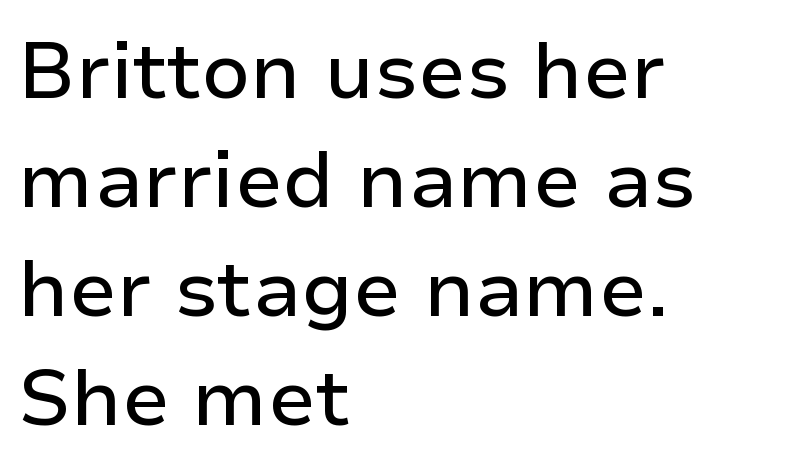
The type family on display is of the sans-serif kind. Vertically, the passage feels balanced, rows spaced as you'd expect. Descenders hang freely into open space. This is the regular roman posture of the typeface.
